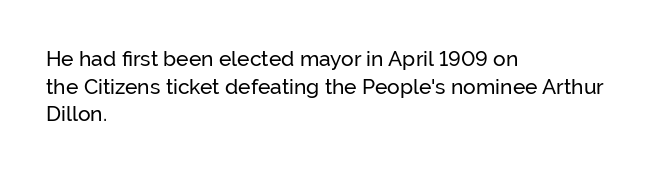
{"italic": "no", "underline": "no", "align": "left", "line_spacing": "normal", "line_spacing_ratio": 1.32, "letter_spacing": "normal", "letter_spacing_em": 0.0, "glyph_px": 21}
